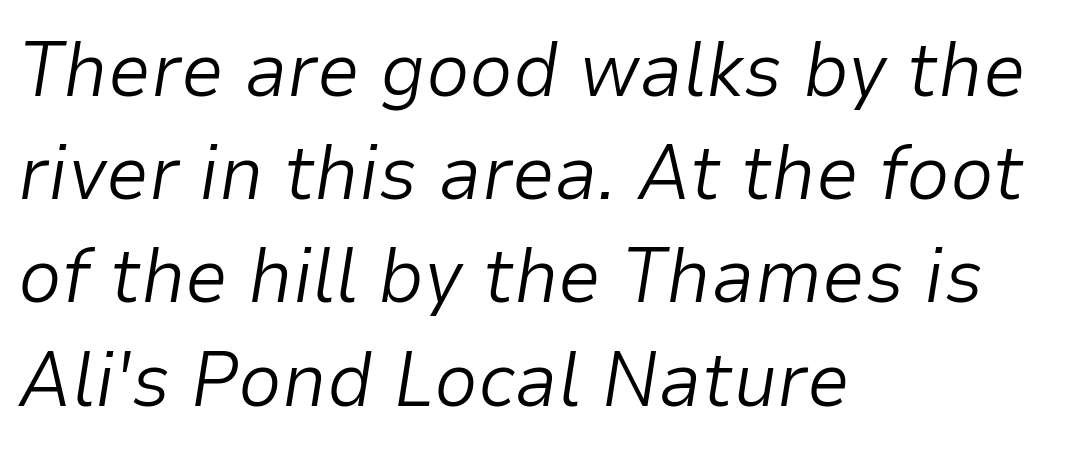
{"italic": "yes", "lean": "right", "slant_degrees": 9, "bold": "no", "weight": "light", "width": "normal", "stroke_contrast": "low", "x_height": "medium", "monospaced": "no", "underline": "no", "align": "left", "line_spacing": "normal", "line_spacing_ratio": 1.34, "letter_spacing": "normal", "letter_spacing_em": 0.0, "glyph_px": 77}
